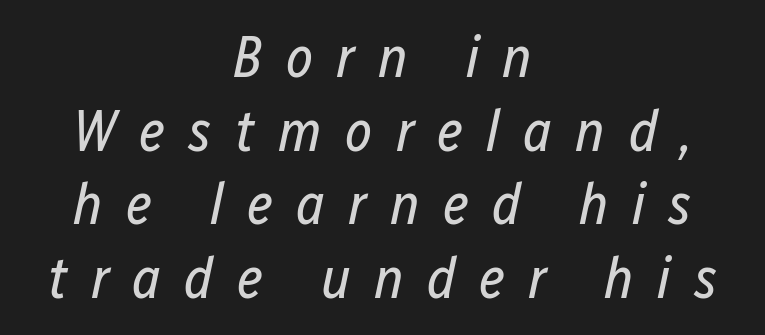
Where is the straight margin? There isn't one; the lines are centered. Posture: slanted. Horizontal bands of white between lines are of average thickness. Compared with a typical body face, this is equally light or lighter still. Descender tails drop into unmarked territory. A typesetter would call this proportional, since set widths differ per character.
